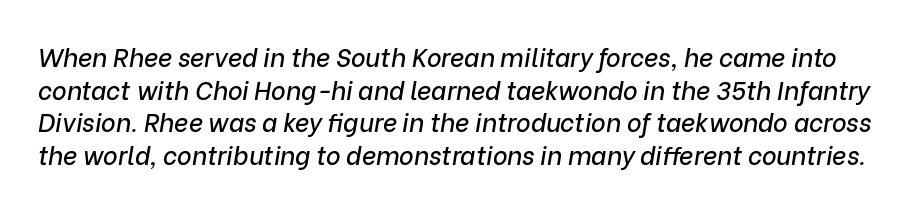
{"italic": "yes", "lean": "right", "slant_degrees": 9, "underline": "no", "line_spacing": "normal", "line_spacing_ratio": 1.31, "letter_spacing": "normal", "letter_spacing_em": 0.0, "glyph_px": 25}
